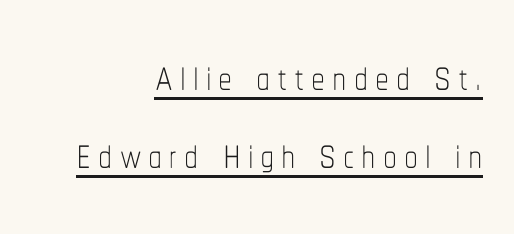
{"italic": "no", "bold": "no", "weight": "thin", "width": "condensed", "stroke_contrast": "low", "x_height": "medium", "monospaced": "no", "underline": "yes", "align": "right", "line_spacing": "normal", "line_spacing_ratio": 1.39, "glyph_px": 56}
